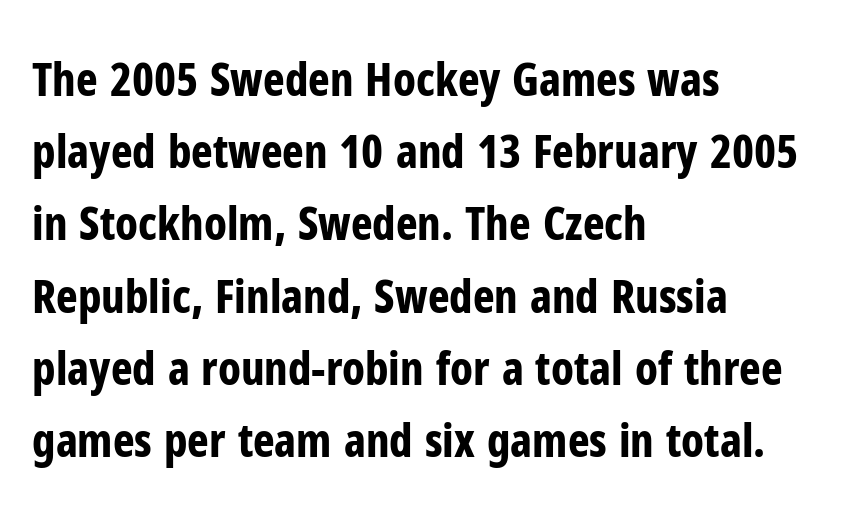
The image shows 46 px bold, condensed sans-serif type, upright; set left-aligned, normal line spacing (1.57x), normal letter spacing, not underlined; low stroke contrast and a medium x-height.
